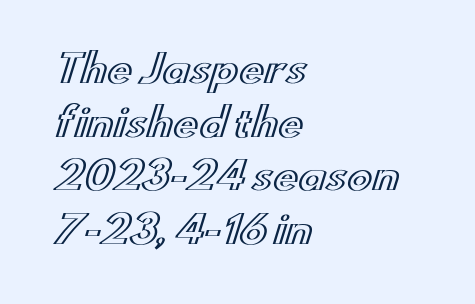
{"width": "wide", "x_height": "small", "monospaced": "no", "underline": "no", "align": "left", "line_spacing": "normal", "line_spacing_ratio": 1.41, "letter_spacing": "normal", "letter_spacing_em": 0.0, "glyph_px": 38}
